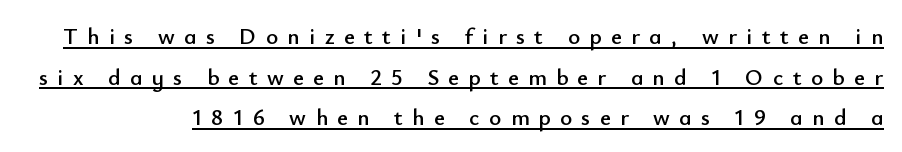
Q: Is the text italic (slanted)? A: No, it is upright.
Q: Is the text underlined? A: Yes.
Q: Is the spacing between letters normal or unusually wide? A: Unusually wide.
